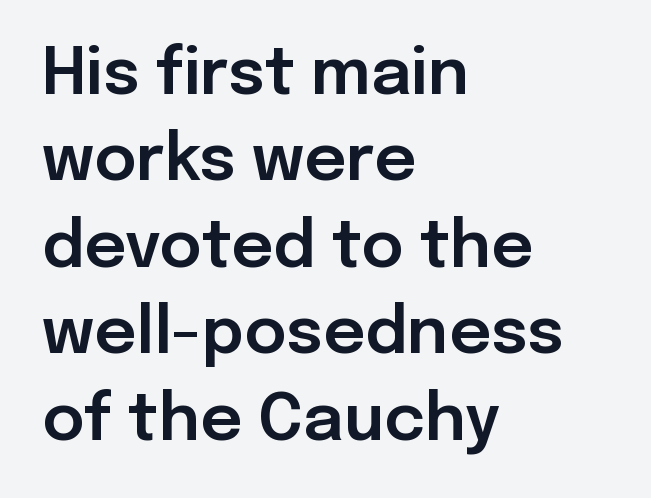
The image shows 65 px sans-serif type, upright; set left-aligned, normal line spacing (1.33x), normal letter spacing, not underlined; low stroke contrast and a medium x-height.
